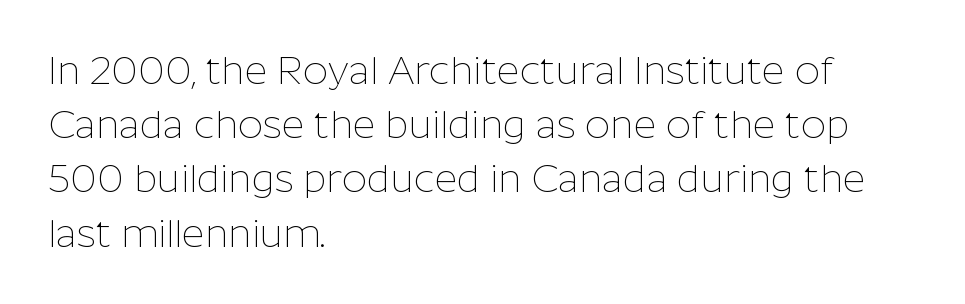
Q: Is the text bold? A: No.
Q: Is the text italic (slanted)? A: No, it is upright.
Q: Is the typeface a serif or a sans-serif typeface? A: Sans-serif.
Q: Is the text underlined? A: No.
Q: How is the paragraph aligned? A: Left-aligned.
Q: Is the spacing between letters normal or unusually wide? A: Normal.
Q: Is the spacing between lines tight, normal or loose? A: Normal.
Q: Width (condensed, normal, or wide)? A: Normal.
Q: Stroke contrast? A: Low.
Q: x-height? A: Medium.
Q: Monospaced? A: No.
